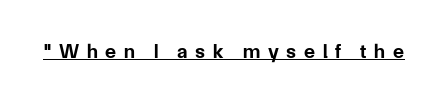
Q: Is the text bold? A: Yes.
Q: Is the text italic (slanted)? A: No, it is upright.
Q: Is the text underlined? A: Yes.
Q: Is the spacing between letters normal or unusually wide? A: Unusually wide.
